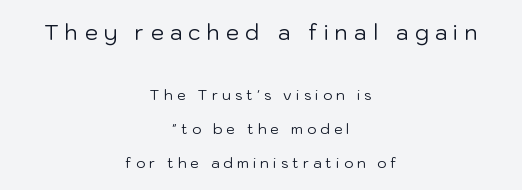
Any mark beneath the type? The region is blank. Students, note that the glyphs here are deliberately spaced far apart. The axis of the letterforms is exactly vertical. Which of the two is more prominent by size? The first, at the top. The face looks like a standard text weight, possibly lighter.
